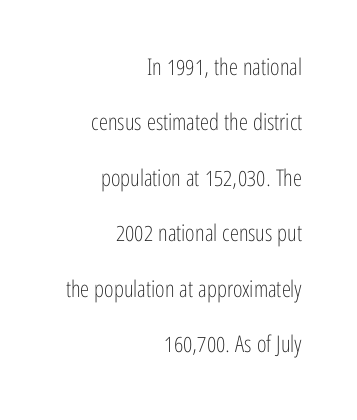
{"italic": "no", "bold": "no", "underline": "no", "align": "right", "line_spacing": "loose", "line_spacing_ratio": 2.41, "letter_spacing": "normal", "letter_spacing_em": 0.0, "glyph_px": 23}
